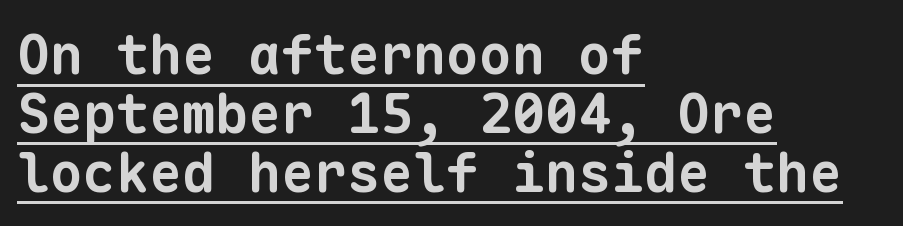
Q: Is the text bold? A: Yes.
Q: Is the typeface a serif or a sans-serif typeface? A: Sans-serif.
Q: Is the text underlined? A: Yes.
Q: How is the paragraph aligned? A: Left-aligned.
Q: Is the spacing between letters normal or unusually wide? A: Normal.
Q: Is the spacing between lines tight, normal or loose? A: Tight.
Q: Width (condensed, normal, or wide)? A: Normal.
Q: Stroke contrast? A: Low.
Q: x-height? A: Medium.
Q: Monospaced? A: Yes.
